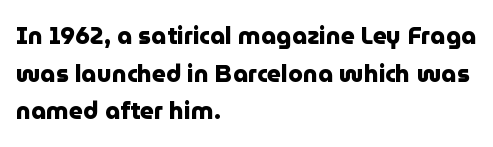
Heavy, bold letterforms. Quick note: underline off. The space between consecutive lines is moderate. This is roman type, the default non-slanted kind. The compositor pushed each line to the left boundary.
